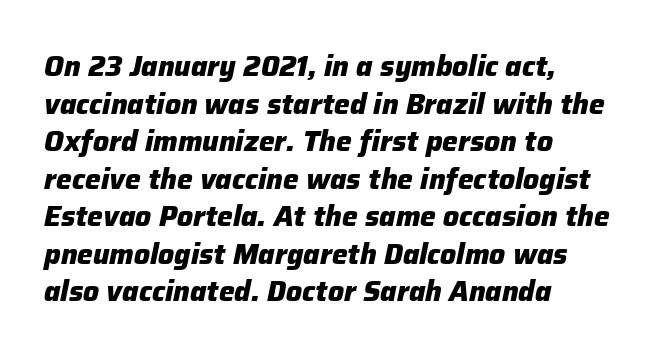
One glance says typical: line gaps are just what's usual. This rendering uses left alignment, leaving the right contour irregular. Does the lettering tilt? It does — this is italic. Character widths vary here, with narrow letters taking less room than wide ones.
